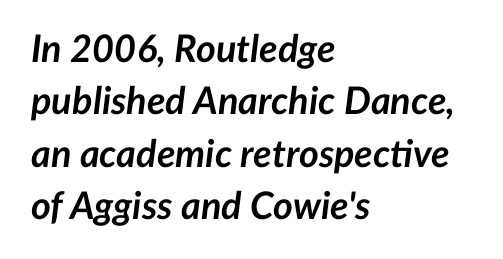
Q: Is the text bold? A: Yes.
Q: Is the text italic (slanted)? A: Yes, it leans right by about 7 degrees.
Q: Is the text underlined? A: No.
Q: How is the paragraph aligned? A: Left-aligned.
Q: Is the spacing between letters normal or unusually wide? A: Normal.
Q: Is the spacing between lines tight, normal or loose? A: Normal.
Q: Width (condensed, normal, or wide)? A: Normal.
Q: Stroke contrast? A: Low.
Q: x-height? A: Medium.
Q: Monospaced? A: No.
